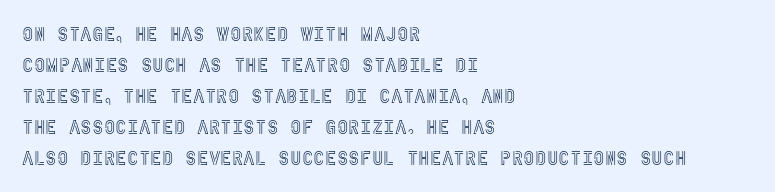
Layout note: lines flush left. Designer's note — italics off, roman on. The baseline area is clear. Reading down the column, the eye jumps a familiar distance to each next line. Default kerning and tracking; the words read as compact shapes.
